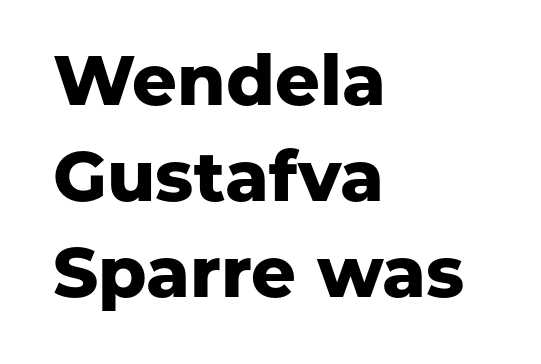
Q: Is the text bold? A: Yes.
Q: Is the text italic (slanted)? A: No, it is upright.
Q: Is the typeface a serif or a sans-serif typeface? A: Sans-serif.
Q: Is the text underlined? A: No.
Q: How is the paragraph aligned? A: Left-aligned.
Q: Is the spacing between letters normal or unusually wide? A: Normal.
Q: Is the spacing between lines tight, normal or loose? A: Normal.
Q: Width (condensed, normal, or wide)? A: Normal.
Q: Stroke contrast? A: Low.
Q: x-height? A: Medium.
Q: Monospaced? A: No.
